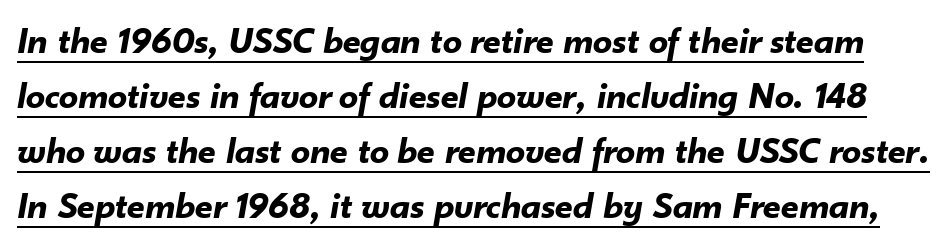
The image shows 38 px bold type, italic (leaning right); set normal line spacing (1.45x), normal letter spacing, underlined; low stroke contrast and a small x-height.
